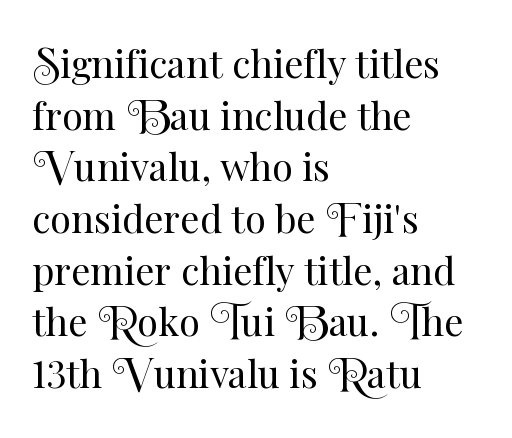
{"italic": "no", "bold": "no", "weight": "regular", "width": "normal", "stroke_contrast": "medium", "x_height": "small", "monospaced": "no", "underline": "no", "align": "left", "line_spacing": "normal", "line_spacing_ratio": 1.36, "letter_spacing": "normal", "letter_spacing_em": 0.0, "glyph_px": 38}
